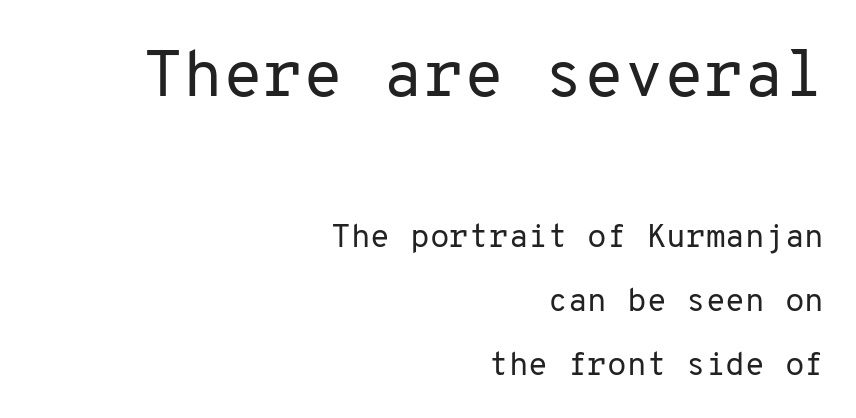
Q: Is the text bold? A: No.
Q: Is the text italic (slanted)? A: No, it is upright.
Q: Is the typeface a serif or a sans-serif typeface? A: Sans-serif.
Q: Is the text underlined? A: No.
Q: How is the paragraph aligned? A: Right-aligned.
Q: Is the spacing between letters normal or unusually wide? A: Normal.
Q: Is the spacing between lines tight, normal or loose? A: Loose.
Q: Which block of text is set in a larger size, the first (top) or the second (bottom)? A: The first (top) one.
Q: Width (condensed, normal, or wide)? A: Normal.
Q: Stroke contrast? A: Low.
Q: x-height? A: Medium.
Q: Monospaced? A: Yes.
